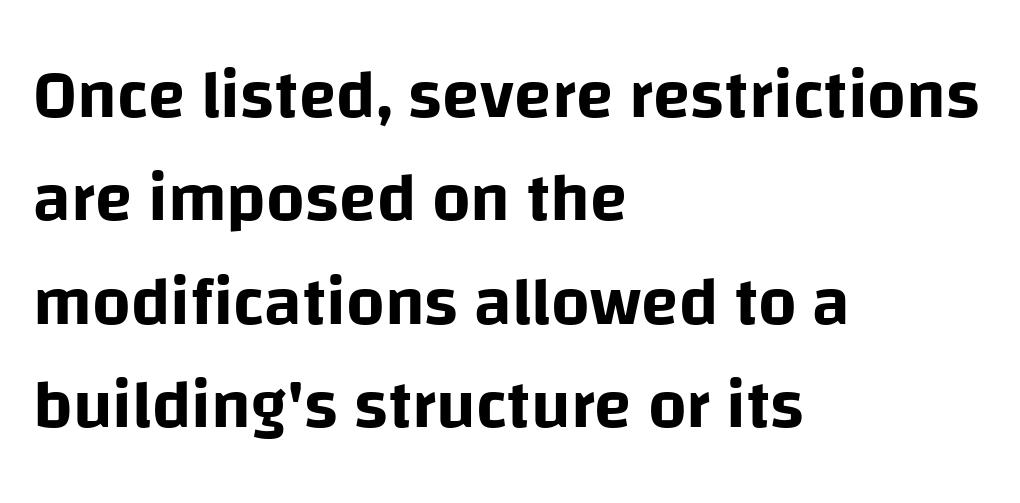
The image shows 68 px sans-serif type, upright; set left-aligned, normal line spacing (1.52x), normal letter spacing, not underlined; low stroke contrast and a large x-height.
